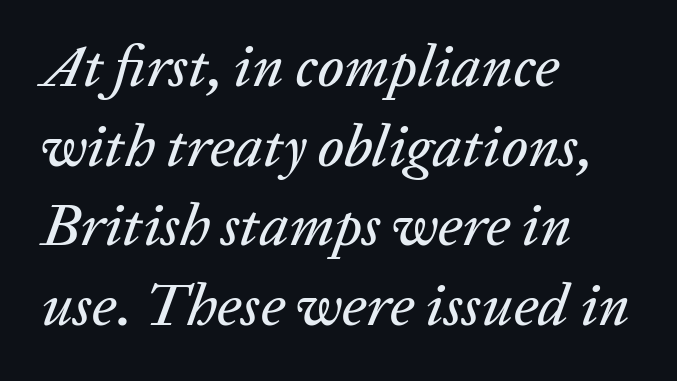
Q: Is the text italic (slanted)? A: Yes, it leans right by about 20 degrees.
Q: Is the text underlined? A: No.
Q: How is the paragraph aligned? A: Left-aligned.
Q: Is the spacing between letters normal or unusually wide? A: Normal.
Q: Is the spacing between lines tight, normal or loose? A: Normal.
Q: Width (condensed, normal, or wide)? A: Normal.
Q: Stroke contrast? A: Low.
Q: x-height? A: Medium.
Q: Monospaced? A: No.
